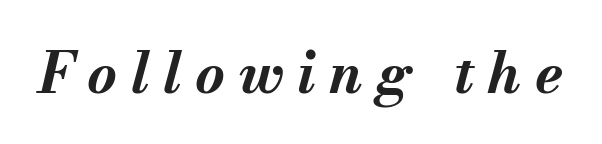
{"italic": "yes", "lean": "right", "slant_degrees": 13, "bold": "yes", "weight": "bold", "width": "normal", "stroke_contrast": "medium", "x_height": "small", "monospaced": "no", "underline": "no", "letter_spacing": "wide", "letter_spacing_em": 0.24, "glyph_px": 57}
